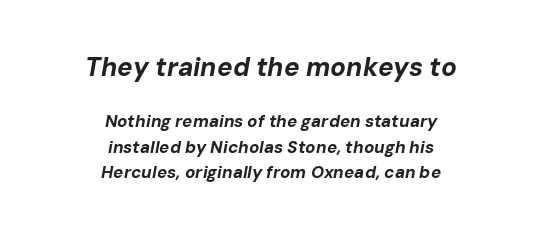
Q: Is the text bold? A: Yes.
Q: Is the text italic (slanted)? A: Yes, it leans right by about 10 degrees.
Q: Is the text underlined? A: No.
Q: How is the paragraph aligned? A: Centered.
Q: Is the spacing between letters normal or unusually wide? A: Normal.
Q: Is the spacing between lines tight, normal or loose? A: Normal.
Q: Which block of text is set in a larger size, the first (top) or the second (bottom)? A: The first (top) one.
